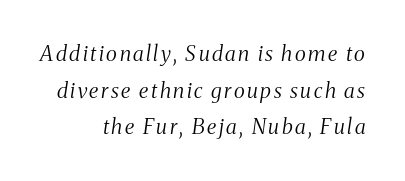
The words here are not underlined. Alignment: flush right. Quick note: italic. The cut favours lightness, reaching ordinary text weight at its darkest.
